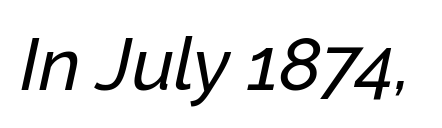
{"italic": "yes", "lean": "right", "slant_degrees": 12, "width": "normal", "stroke_contrast": "low", "x_height": "medium", "monospaced": "no", "underline": "no", "letter_spacing": "normal", "letter_spacing_em": 0.0, "glyph_px": 74}
